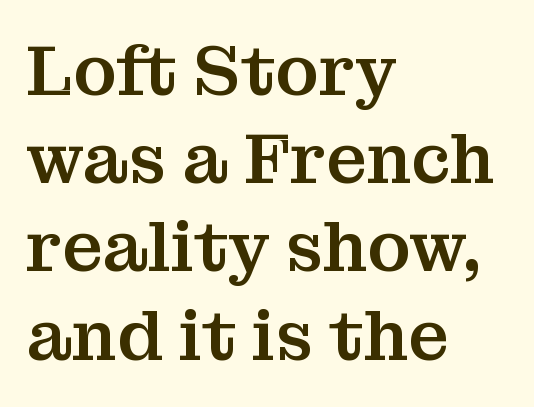
{"serif": "yes", "italic": "no", "width": "normal", "stroke_contrast": "medium", "x_height": "medium", "monospaced": "no", "underline": "no", "align": "left", "line_spacing": "normal", "line_spacing_ratio": 1.26, "letter_spacing": "normal", "letter_spacing_em": 0.0, "glyph_px": 70}
